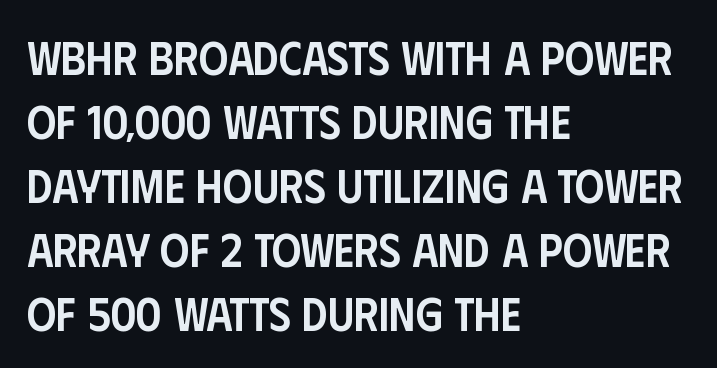
{"serif": "no", "italic": "no", "bold": "semi", "weight": "semibold", "width": "condensed", "stroke_contrast": "low", "x_height": "large", "monospaced": "no", "underline": "no", "align": "left", "line_spacing": "normal", "line_spacing_ratio": 1.39, "letter_spacing": "normal", "letter_spacing_em": 0.0, "glyph_px": 46}
